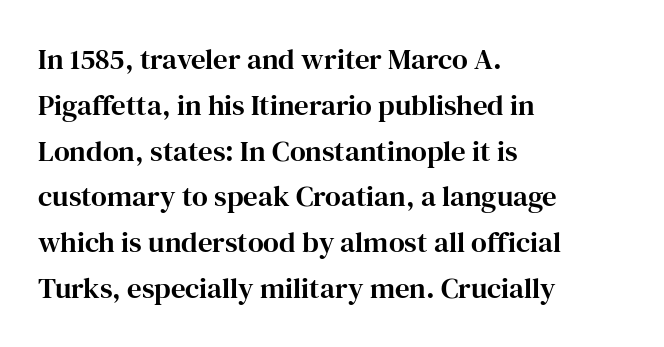
The image shows 29 px serif type, upright; set left-aligned, normal line spacing (1.58x), normal letter spacing, not underlined; high stroke contrast and a medium x-height.
